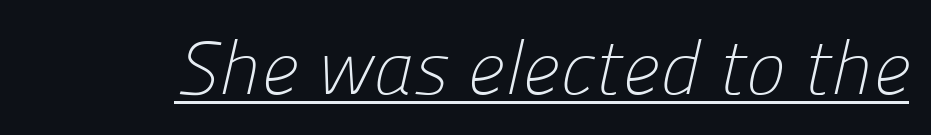
The image shows 75 px light sans-serif type; set normal letter spacing, underlined; low stroke contrast and a medium x-height.
